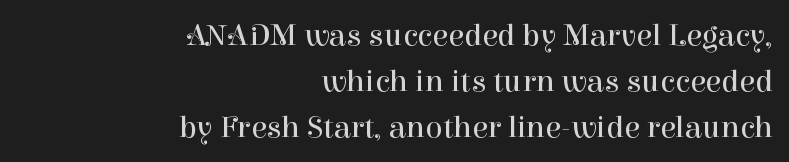
Q: Is the text bold? A: No.
Q: Is the text italic (slanted)? A: No, it is upright.
Q: Is the typeface a serif or a sans-serif typeface? A: Serif.
Q: Is the text underlined? A: No.
Q: How is the paragraph aligned? A: Right-aligned.
Q: Is the spacing between letters normal or unusually wide? A: Normal.
Q: Is the spacing between lines tight, normal or loose? A: Normal.
Q: Width (condensed, normal, or wide)? A: Normal.
Q: Stroke contrast? A: High.
Q: x-height? A: Medium.
Q: Monospaced? A: No.
